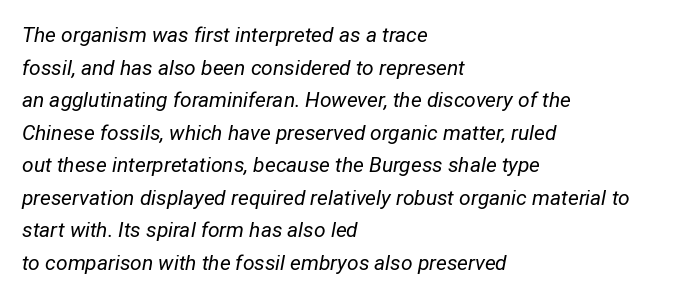
{"italic": "yes", "lean": "right", "slant_degrees": 12, "bold": "no", "underline": "no", "align": "left", "line_spacing": "normal", "line_spacing_ratio": 1.55, "letter_spacing": "normal", "letter_spacing_em": 0.0, "glyph_px": 21}
